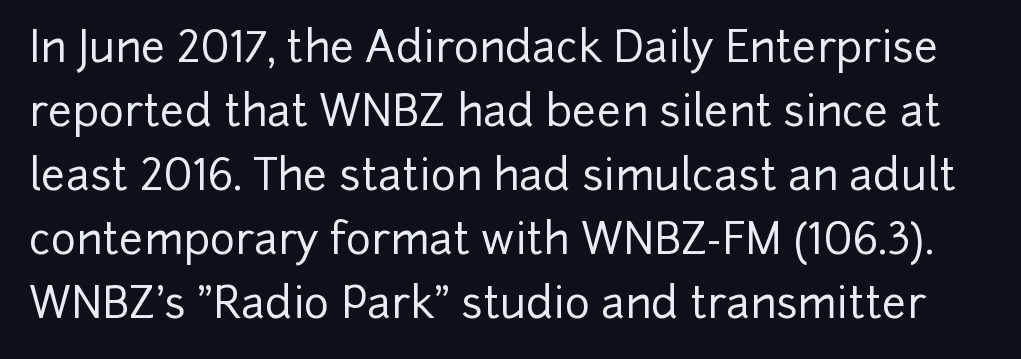
{"serif": "no", "italic": "no", "width": "normal", "stroke_contrast": "low", "x_height": "medium", "monospaced": "no", "underline": "no", "line_spacing": "normal", "line_spacing_ratio": 1.49, "letter_spacing": "normal", "letter_spacing_em": 0.0, "glyph_px": 43}
